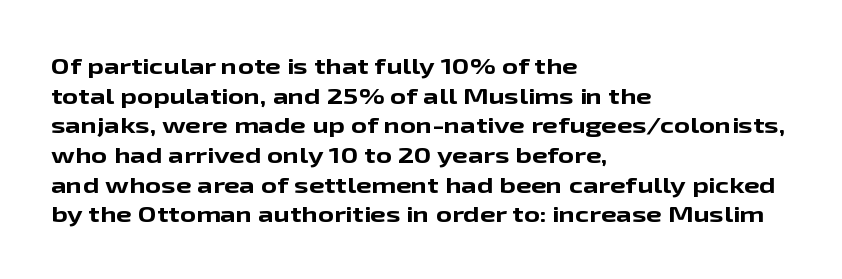
Caption: standard tracking, unaltered. Bold? Absolutely — the strokes are thick and heavy. Where is the straight margin? On the left. The line-height multiplier appears to be the usual default. Underlining? Definitely not there. Upright lettering throughout.
